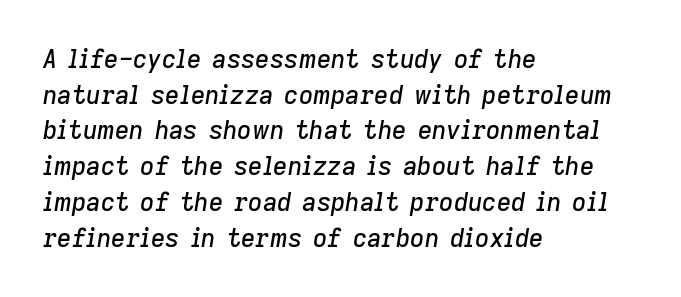
Q: Is the text italic (slanted)? A: Yes, it leans right by about 9 degrees.
Q: Is the text underlined? A: No.
Q: How is the paragraph aligned? A: Left-aligned.
Q: Is the spacing between letters normal or unusually wide? A: Normal.
Q: Is the spacing between lines tight, normal or loose? A: Normal.
